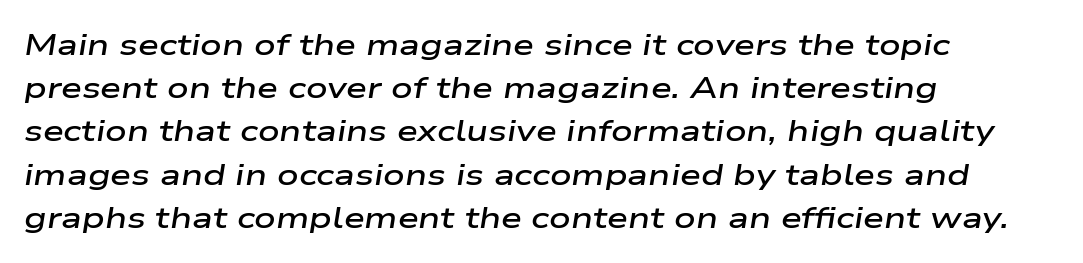
Q: Is the text bold? A: Semi-bold.
Q: Is the text italic (slanted)? A: Yes, it leans right by about 9 degrees.
Q: Is the text underlined? A: No.
Q: How is the paragraph aligned? A: Left-aligned.
Q: Is the spacing between letters normal or unusually wide? A: Normal.
Q: Is the spacing between lines tight, normal or loose? A: Normal.
Q: Width (condensed, normal, or wide)? A: Wide.
Q: Stroke contrast? A: Low.
Q: x-height? A: Medium.
Q: Monospaced? A: No.
